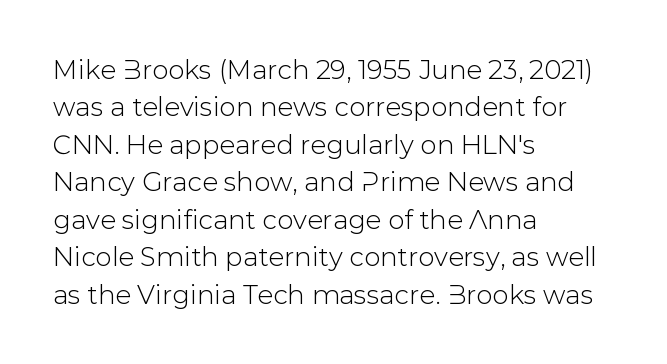
A typesetter would call this zero additional tracking. The string is rendered with underlining switched off. Reading down the block, your eye returns to a fixed left position each line. The lines sit at an ordinary, default distance from one another.
